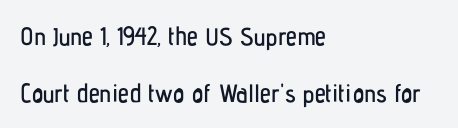
The image shows 25 px text type, upright; set left-aligned, loose line spacing (2.27x), normal letter spacing, not underlined.
